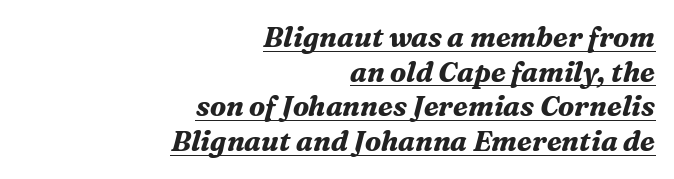
{"serif": "yes", "italic": "yes", "lean": "right", "slant_degrees": 16, "bold": "yes", "weight": "bold", "width": "normal", "stroke_contrast": "medium", "x_height": "medium", "monospaced": "no", "underline": "yes", "align": "right", "line_spacing_ratio": 1.24, "letter_spacing": "normal", "letter_spacing_em": 0.0, "glyph_px": 28}
